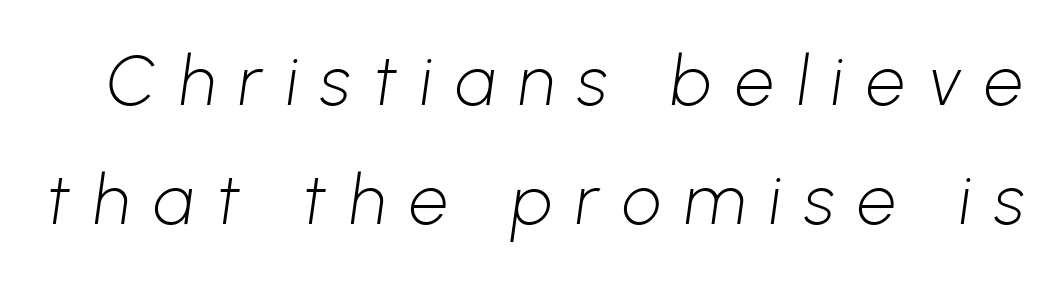
Q: Is the text bold? A: No.
Q: Is the typeface a serif or a sans-serif typeface? A: Sans-serif.
Q: Is the text underlined? A: No.
Q: Is the spacing between letters normal or unusually wide? A: Unusually wide.
Q: Width (condensed, normal, or wide)? A: Normal.
Q: Stroke contrast? A: Low.
Q: x-height? A: Medium.
Q: Monospaced? A: No.
